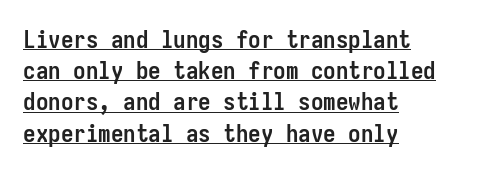
{"italic": "no", "bold": "yes", "underline": "yes", "align": "left", "line_spacing": "normal", "line_spacing_ratio": 1.25, "letter_spacing": "normal", "letter_spacing_em": 0.0, "glyph_px": 25}
